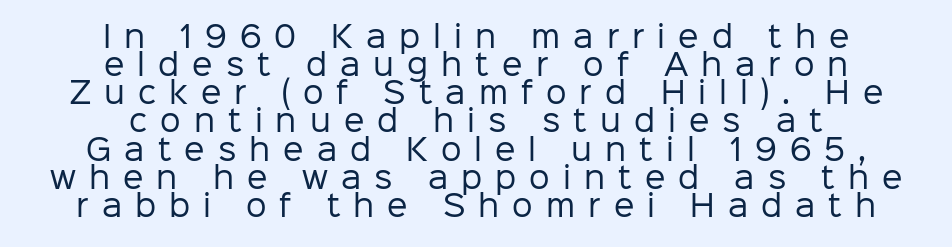
Compared with a typical body face, this is equally light or lighter still. Summary of vertical rhythm: compact, with narrow interline spacing. Type without underlining. The face used here is proportionally spaced, like ordinary book or web type.
